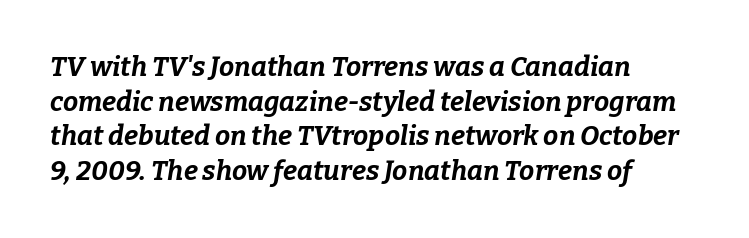
The image shows 27 px bold type, italic (leaning right); set left-aligned, normal line spacing (1.28x), normal letter spacing, not underlined.
